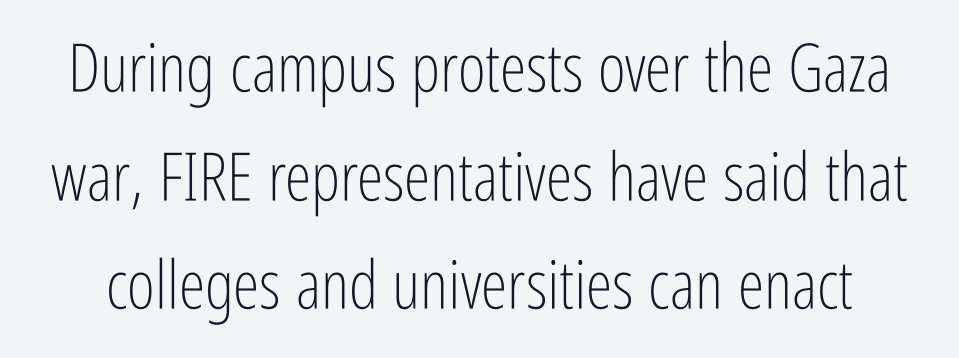
The image shows 67 px light, condensed sans-serif type, upright; set normal line spacing (1.62x), normal letter spacing, not underlined; low stroke contrast and a medium x-height.
